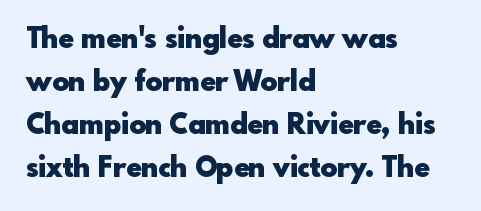
The image shows 28 px heavy sans-serif type, upright; set left-aligned, normal line spacing (1.54x), normal letter spacing, not underlined; a small x-height.
